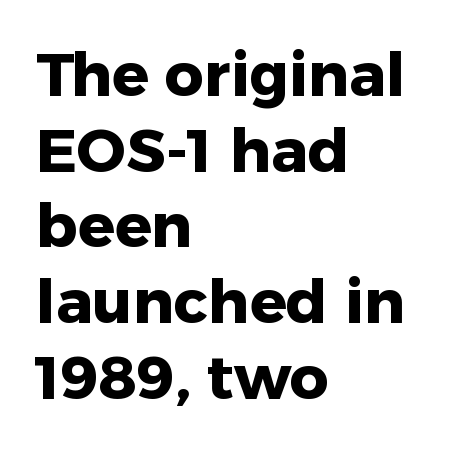
Short note: letters normally spaced. Heavy-handed strokes throughout: this text is bold. Note: no serifs on the glyphs. Left-aligned paragraph, ragged on the right. The specimen omits any rule beneath the text block's lines. Proportional: the letters do not fall into vertical columns.
